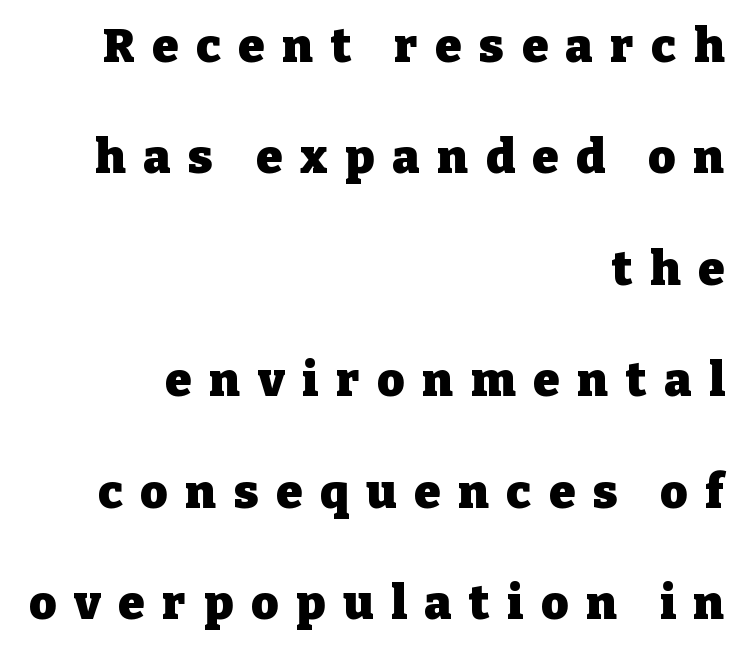
The image shows 47 px heavy serif type, upright; set right-aligned, loose line spacing (2.37x), unusually wide letter spacing (+0.38 em), not underlined; low stroke contrast and a medium x-height.
